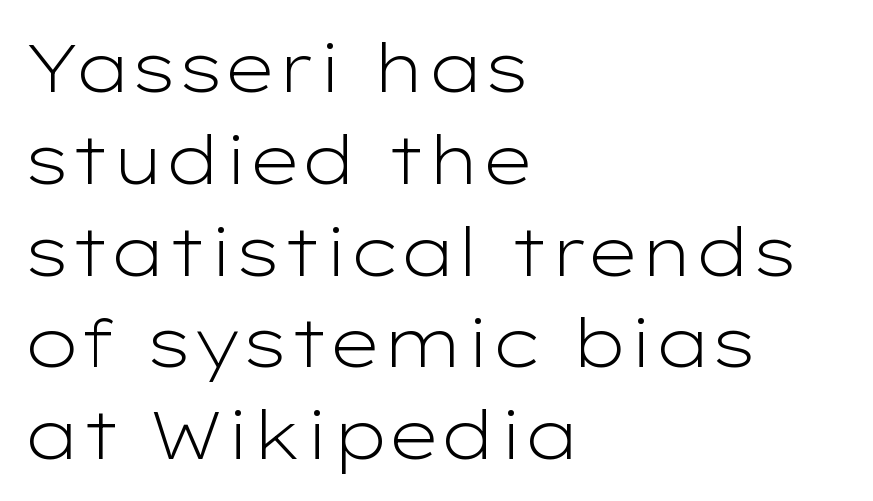
{"serif": "no", "italic": "no", "bold": "no", "weight": "light", "width": "wide", "stroke_contrast": "low", "x_height": "medium", "monospaced": "no", "underline": "no", "align": "left", "line_spacing": "normal", "line_spacing_ratio": 1.35, "letter_spacing": "normal", "letter_spacing_em": 0.0, "glyph_px": 68}
